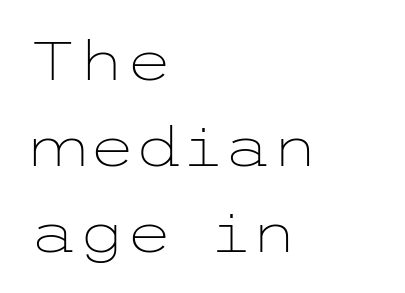
Q: Is the text bold? A: No.
Q: Is the text italic (slanted)? A: No, it is upright.
Q: Is the typeface a serif or a sans-serif typeface? A: Sans-serif.
Q: Is the text underlined? A: No.
Q: How is the paragraph aligned? A: Left-aligned.
Q: Is the spacing between letters normal or unusually wide? A: Normal.
Q: Is the spacing between lines tight, normal or loose? A: Normal.
Q: Width (condensed, normal, or wide)? A: Wide.
Q: Stroke contrast? A: Low.
Q: x-height? A: Medium.
